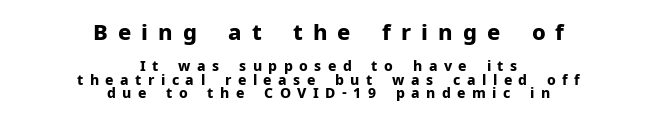
A roman cut, with each character standing at attention. The face used here has the dense, thick strokes of a bold. There is plenty of visible air inserted between adjacent glyphs. This sample is center-justified, so both line endings float freely. Typesetter's note — upper block bumped up in size, lower block left smaller. Successive baselines arrive quickly, one right under another.
